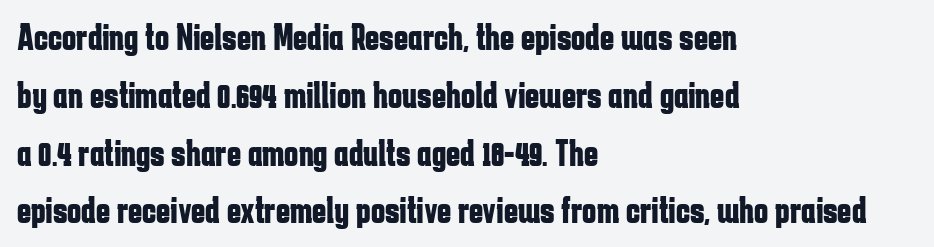
The image shows 38 px bold, condensed sans-serif type, upright; set left-aligned, normal line spacing (1.52x), normal letter spacing, not underlined; low stroke contrast and a medium x-height.
